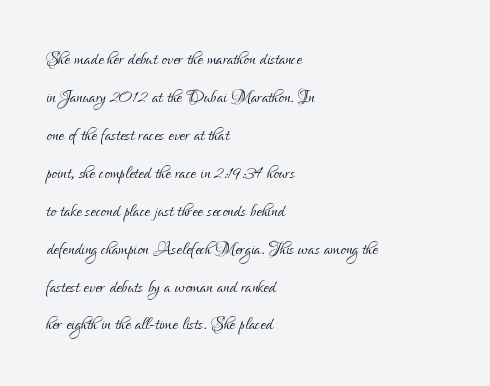
{"bold": "no", "underline": "no", "align": "left", "line_spacing": "normal", "line_spacing_ratio": 1.58, "letter_spacing": "normal", "letter_spacing_em": 0.0, "glyph_px": 24}
